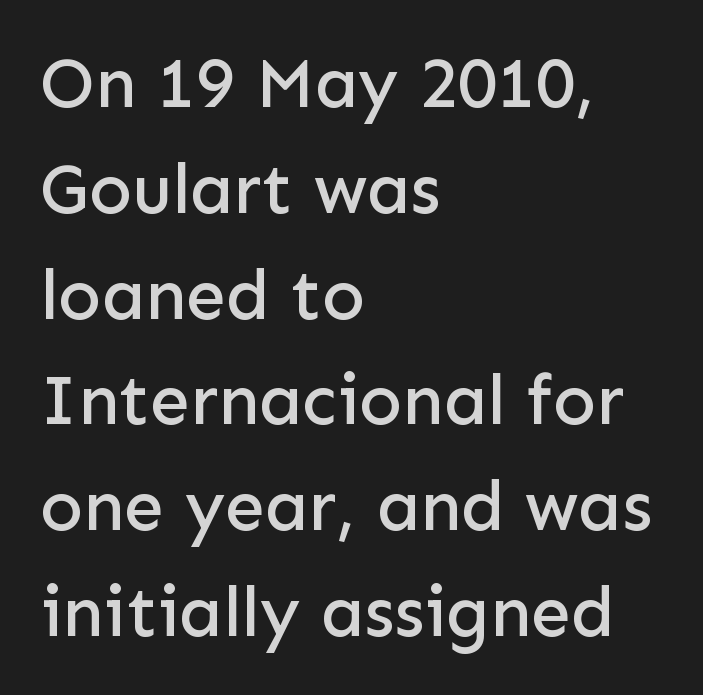
Q: Is the text italic (slanted)? A: No, it is upright.
Q: Is the typeface a serif or a sans-serif typeface? A: Sans-serif.
Q: Is the text underlined? A: No.
Q: How is the paragraph aligned? A: Left-aligned.
Q: Is the spacing between letters normal or unusually wide? A: Normal.
Q: Is the spacing between lines tight, normal or loose? A: Normal.
Q: Width (condensed, normal, or wide)? A: Normal.
Q: Stroke contrast? A: Low.
Q: x-height? A: Medium.
Q: Monospaced? A: No.
